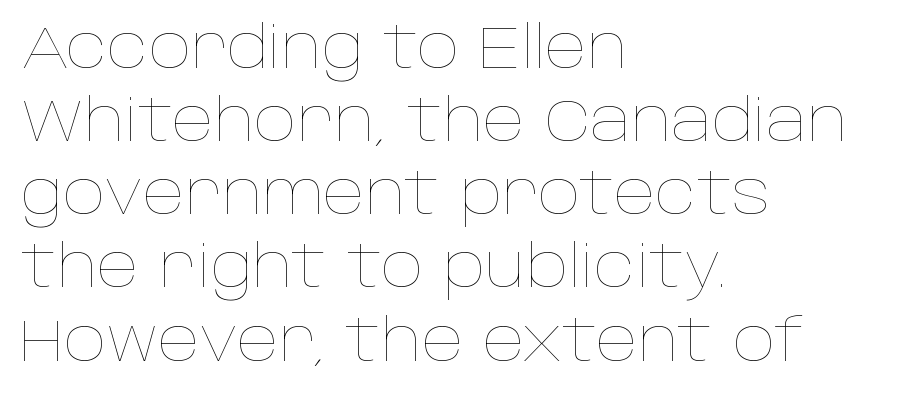
Posture: vertical. The text block is weighted toward the left margin, trailing off unevenly rightward. Proportional: the letters do not fall into vertical columns. This reads as an unemphasized weight, regular at the heaviest. Honestly, there is no underline to notice here at all. Tracking value appears to be zero — textbook default spacing.
